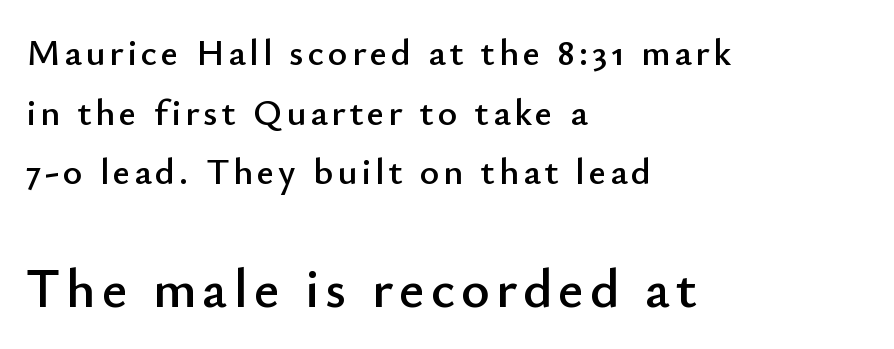
{"serif": "no", "italic": "no", "width": "normal", "stroke_contrast": "low", "x_height": "small", "monospaced": "no", "underline": "no", "align": "left", "line_spacing": "normal", "line_spacing_ratio": 1.61, "larger_block": "second", "size_ratio": 1.49, "glyph_px": 55}
